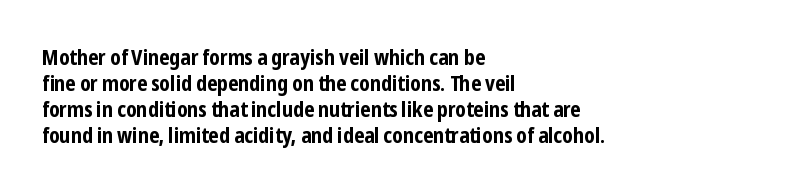
{"italic": "no", "bold": "yes", "underline": "no", "align": "left", "line_spacing_ratio": 1.24, "letter_spacing": "normal", "letter_spacing_em": 0.0, "glyph_px": 21}
